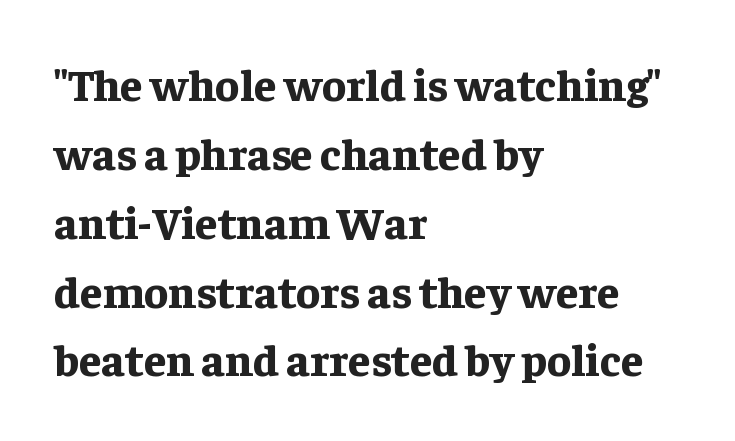
The image shows 45 px bold serif type, upright; set left-aligned, normal line spacing (1.53x), normal letter spacing, not underlined; low stroke contrast and a medium x-height.
